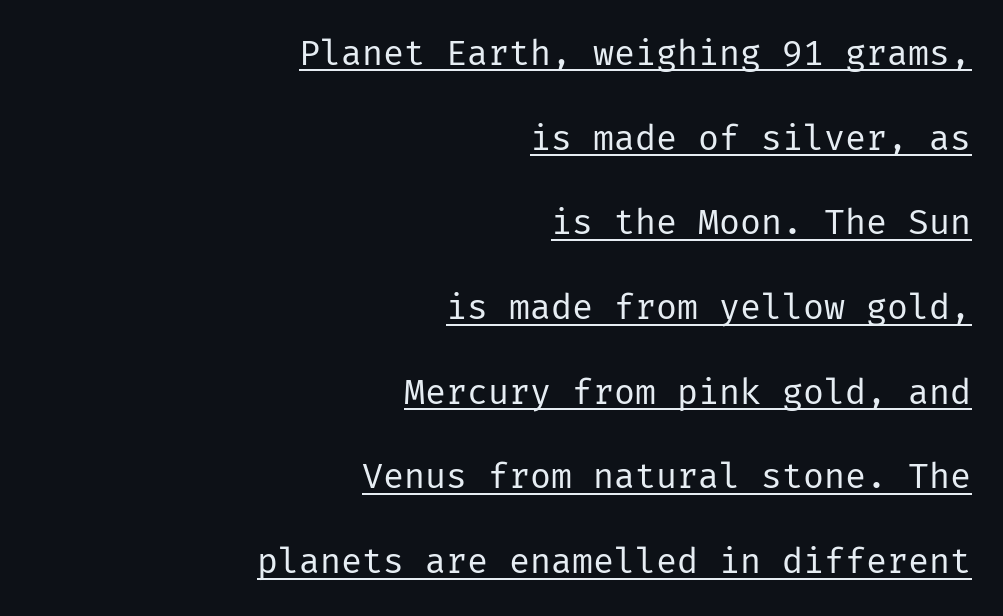
{"serif": "no", "italic": "no", "bold": "no", "weight": "regular", "width": "normal", "stroke_contrast": "low", "x_height": "medium", "underline": "yes", "align": "right", "line_spacing": "loose", "line_spacing_ratio": 2.42, "letter_spacing": "normal", "letter_spacing_em": 0.0, "glyph_px": 35}
